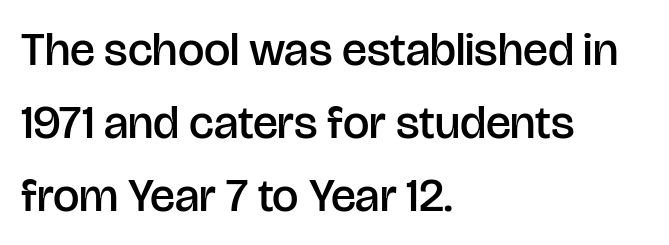
The image shows 47 px semibold sans-serif type, upright; set left-aligned, normal line spacing (1.55x), normal letter spacing, not underlined; low stroke contrast and a large x-height.
